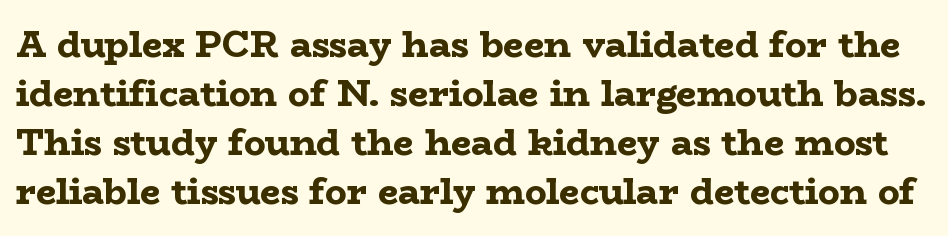
Q: Is the text bold? A: Yes.
Q: Is the text italic (slanted)? A: No, it is upright.
Q: Is the typeface a serif or a sans-serif typeface? A: Serif.
Q: Is the text underlined? A: No.
Q: Is the spacing between letters normal or unusually wide? A: Normal.
Q: Is the spacing between lines tight, normal or loose? A: Normal.
Q: Width (condensed, normal, or wide)? A: Wide.
Q: Stroke contrast? A: Low.
Q: x-height? A: Medium.
Q: Monospaced? A: No.
